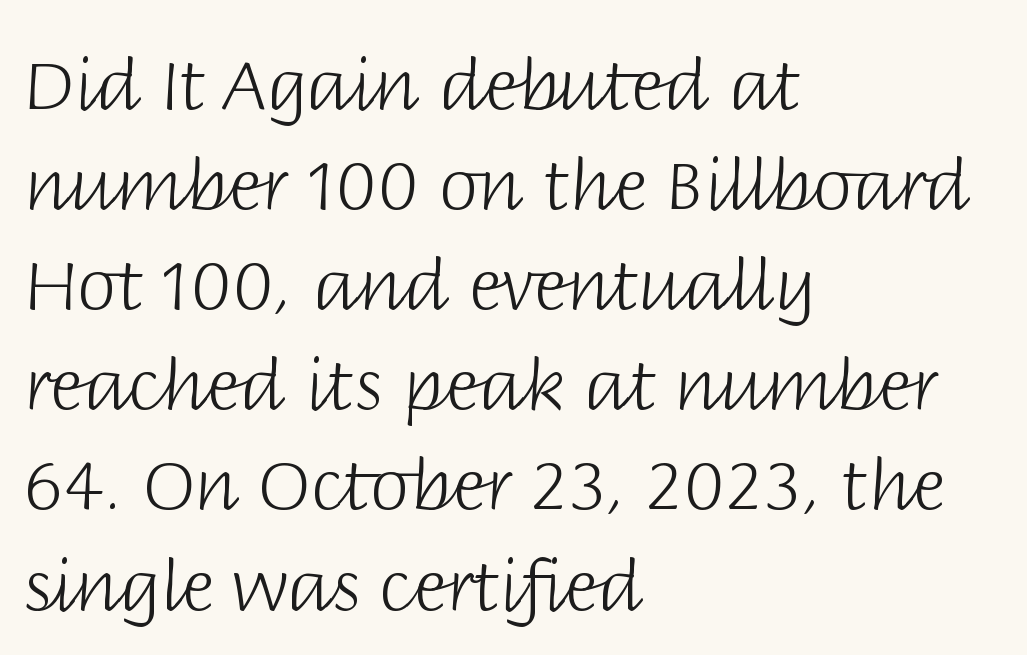
Type style note: lacks serifs. Is this a heavy cut? Hardly; it is regular or lighter. Beneath every word, the page is bare. Interline gaps are of average width in this sample. Note the varied advance widths — an 'i' is clearly narrower than an 'm'. In terms of letterspacing, this is plain default setting.
